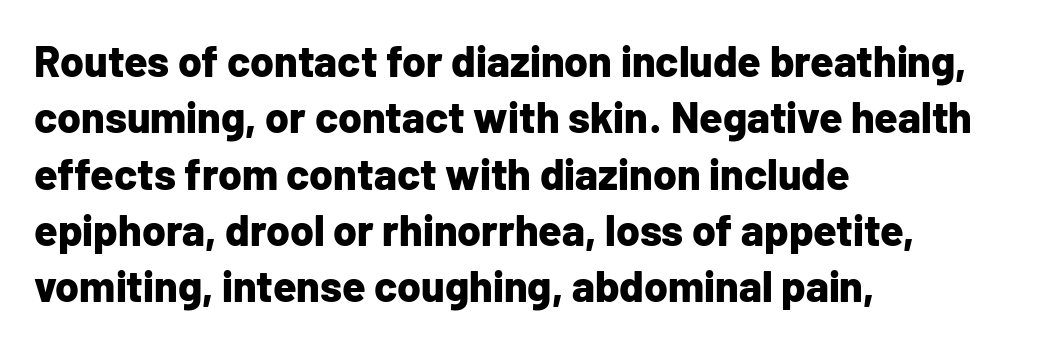
Q: Is the text bold? A: Yes.
Q: Is the text italic (slanted)? A: No, it is upright.
Q: Is the typeface a serif or a sans-serif typeface? A: Sans-serif.
Q: Is the text underlined? A: No.
Q: How is the paragraph aligned? A: Left-aligned.
Q: Is the spacing between letters normal or unusually wide? A: Normal.
Q: Is the spacing between lines tight, normal or loose? A: Normal.
Q: Width (condensed, normal, or wide)? A: Normal.
Q: Stroke contrast? A: Low.
Q: x-height? A: Medium.
Q: Monospaced? A: No.
